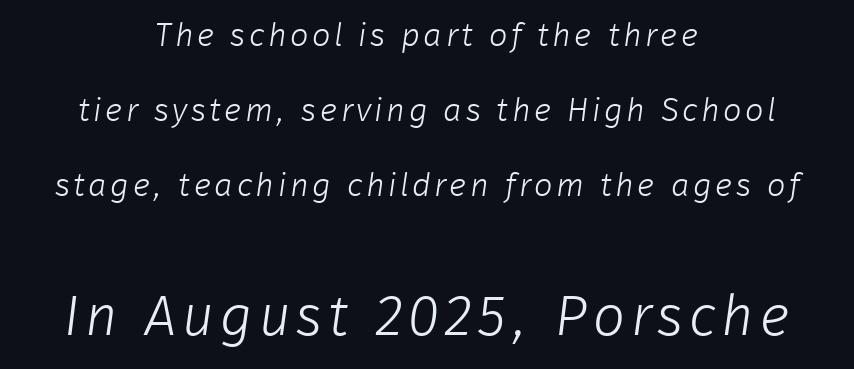
Q: Is the text bold? A: No.
Q: Is the typeface a serif or a sans-serif typeface? A: Sans-serif.
Q: Is the text underlined? A: No.
Q: How is the paragraph aligned? A: Centered.
Q: Is the spacing between lines tight, normal or loose? A: Loose.
Q: Which block of text is set in a larger size, the first (top) or the second (bottom)? A: The second (bottom) one.
Q: Width (condensed, normal, or wide)? A: Normal.
Q: Stroke contrast? A: Low.
Q: x-height? A: Medium.
Q: Monospaced? A: No.
